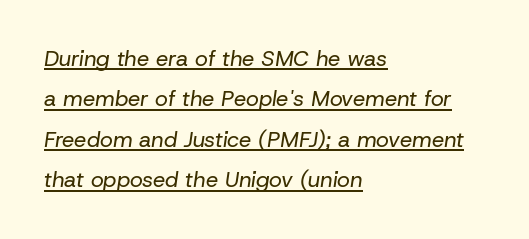
A typesetter would mark this as italic. The lettering is marked with a stroke running underneath it. Every row of glyphs begins at an identical x-position on the left. Ink coverage per letter is moderate at most. The gaps between neighbouring characters are ordinary and unremarkable.
